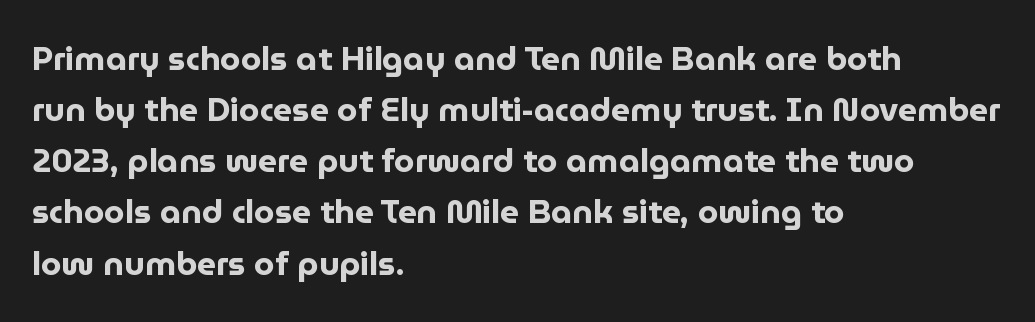
The image shows 33 px bold sans-serif type, upright; set left-aligned, normal line spacing (1.55x), normal letter spacing, not underlined; low stroke contrast and a medium x-height.
